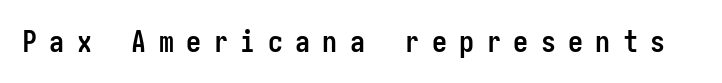
Q: Is the text bold? A: Yes.
Q: Is the text italic (slanted)? A: No, it is upright.
Q: Is the typeface a serif or a sans-serif typeface? A: Sans-serif.
Q: Is the text underlined? A: No.
Q: Is the spacing between letters normal or unusually wide? A: Unusually wide.
Q: Width (condensed, normal, or wide)? A: Condensed.
Q: Stroke contrast? A: Low.
Q: x-height? A: Medium.
